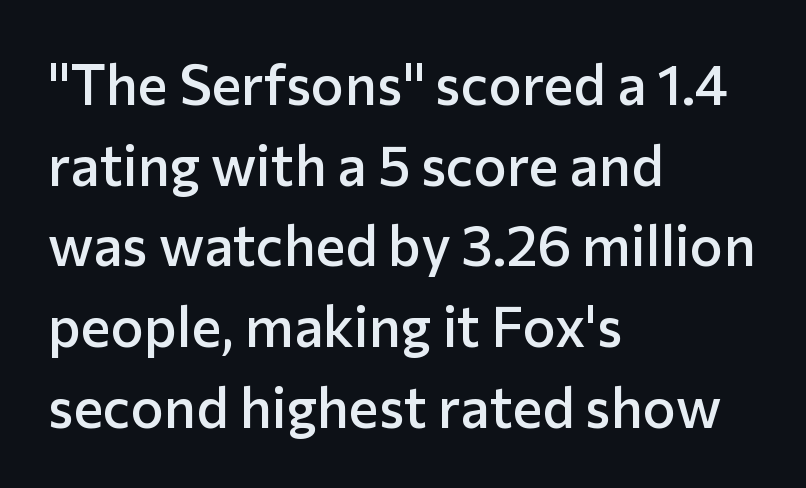
The letters stand upright; this is a roman face. Weight check: semibold — heavier than regular, not quite bold. Standard letterfit; no display-style spreading of the glyphs. Horizontally, the lines are justified to the leading edge only. Does the leading feel generous? No, just average.
